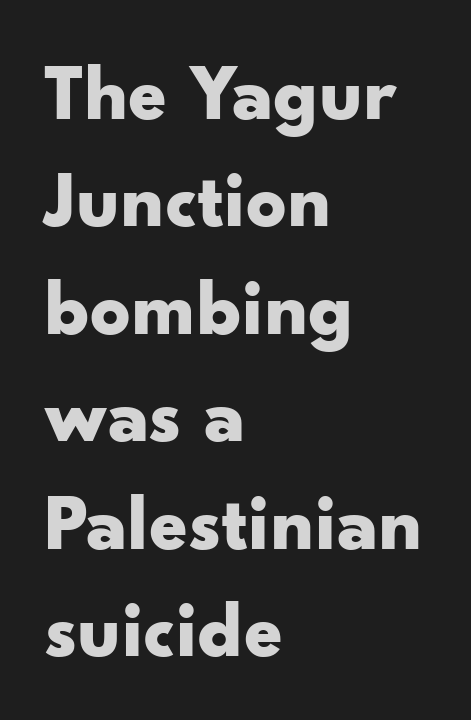
Does the type have serifs? No, each stem ends abruptly. Plain, unruled lines of type. In terms of posture, this sample is upright. Rows of type keep a routine distance in the vertical direction. The passage shown is typed in a proportional face where columns would drift. Visually the block forms a straight wall on the left and a jagged coastline on the right.
